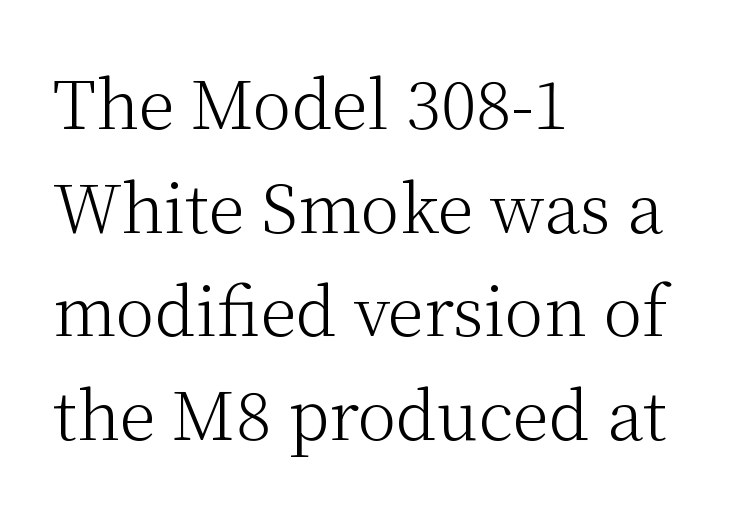
Q: Is the text bold? A: No.
Q: Is the text italic (slanted)? A: No, it is upright.
Q: Is the typeface a serif or a sans-serif typeface? A: Serif.
Q: Is the text underlined? A: No.
Q: How is the paragraph aligned? A: Left-aligned.
Q: Is the spacing between letters normal or unusually wide? A: Normal.
Q: Is the spacing between lines tight, normal or loose? A: Normal.
Q: Width (condensed, normal, or wide)? A: Normal.
Q: Stroke contrast? A: Medium.
Q: x-height? A: Medium.
Q: Monospaced? A: No.
